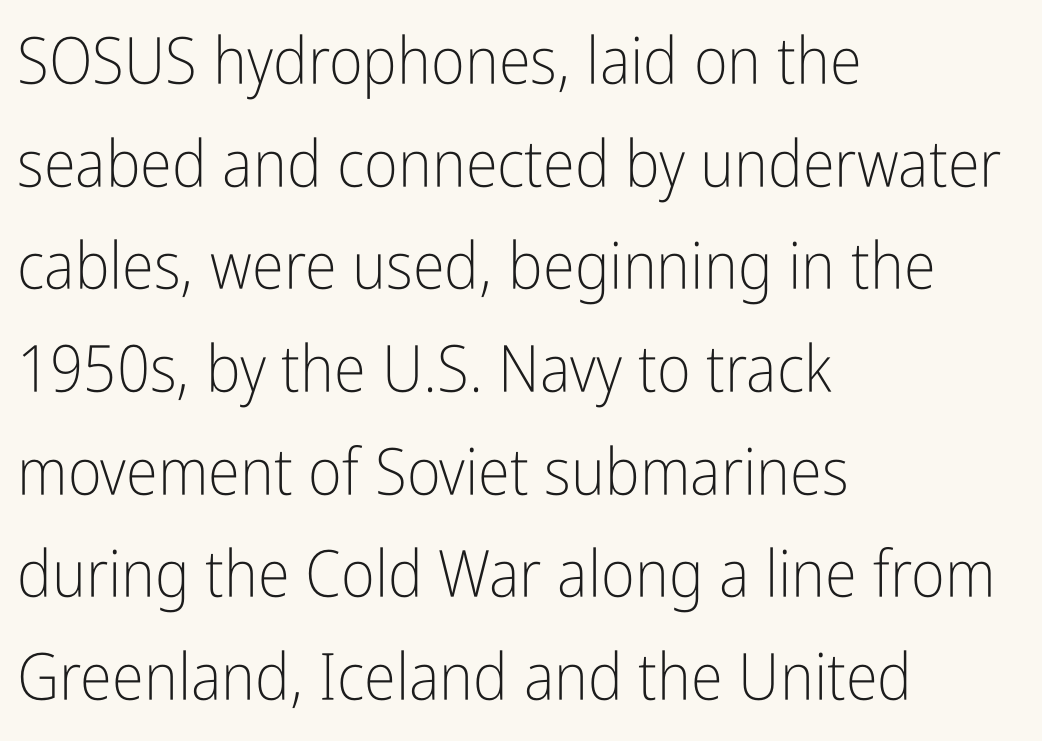
{"serif": "no", "italic": "no", "bold": "no", "weight": "light", "width": "condensed", "stroke_contrast": "low", "x_height": "medium", "monospaced": "no", "underline": "no", "align": "left", "line_spacing": "normal", "line_spacing_ratio": 1.58, "letter_spacing": "normal", "letter_spacing_em": 0.0, "glyph_px": 65}
